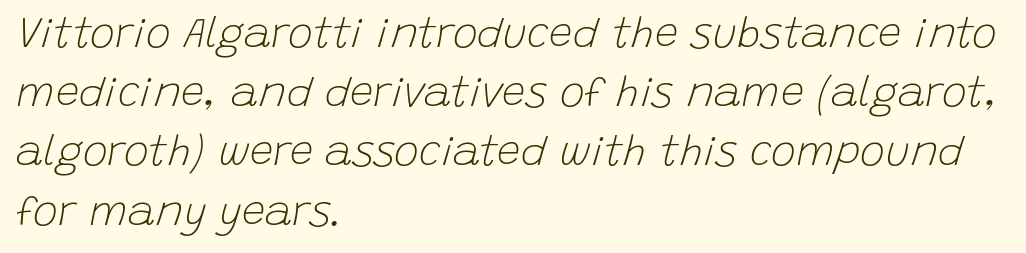
The setting favours the left margin, as ordinary paragraphs usually do. Compared with ordinary roman type, these characters are visibly tilted. The rendering uses a moderate line-height, typical for paragraphs. The letters advance in unequal steps, a hallmark of proportional type. Between one letter and the next there's only the usual sliver of space.
